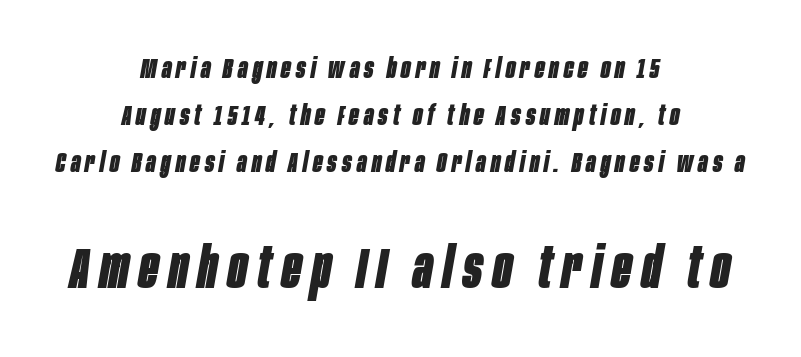
Q: Is the text bold? A: Yes.
Q: Is the text italic (slanted)? A: Yes, it leans right by about 10 degrees.
Q: Is the text underlined? A: No.
Q: How is the paragraph aligned? A: Centered.
Q: Is the spacing between lines tight, normal or loose? A: Normal.
Q: Which block of text is set in a larger size, the first (top) or the second (bottom)? A: The second (bottom) one.
Q: Width (condensed, normal, or wide)? A: Condensed.
Q: Stroke contrast? A: Low.
Q: x-height? A: Large.
Q: Monospaced? A: No.
